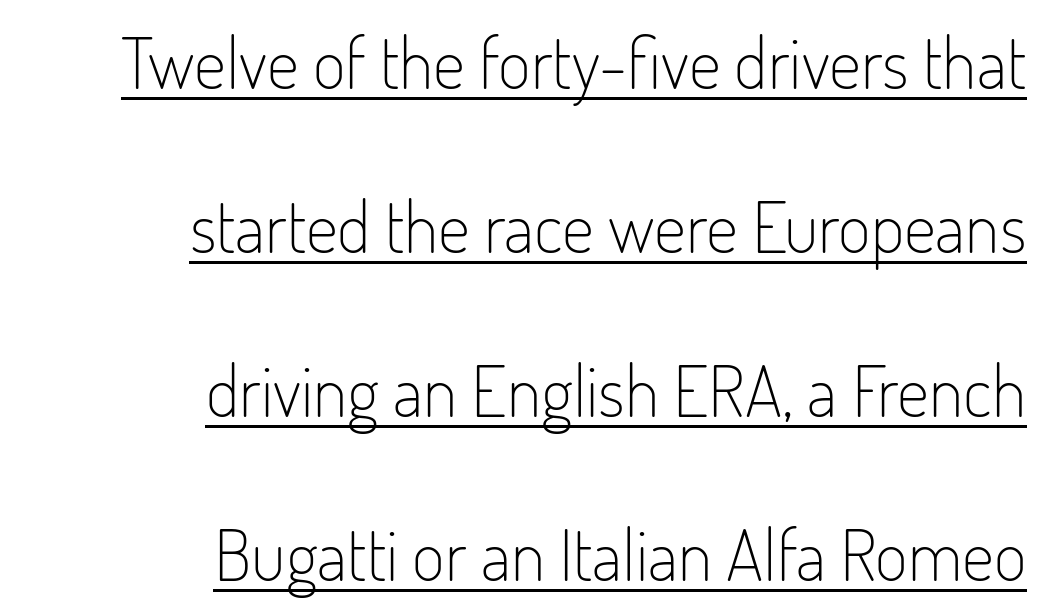
Q: Is the text bold? A: No.
Q: Is the text italic (slanted)? A: No, it is upright.
Q: Is the typeface a serif or a sans-serif typeface? A: Sans-serif.
Q: Is the text underlined? A: Yes.
Q: How is the paragraph aligned? A: Right-aligned.
Q: Is the spacing between letters normal or unusually wide? A: Normal.
Q: Is the spacing between lines tight, normal or loose? A: Loose.
Q: Width (condensed, normal, or wide)? A: Condensed.
Q: Stroke contrast? A: Low.
Q: x-height? A: Small.
Q: Monospaced? A: No.
